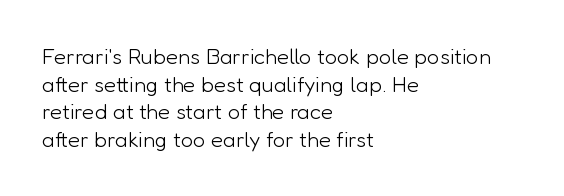
{"italic": "no", "bold": "no", "underline": "no", "align": "left", "line_spacing": "normal", "line_spacing_ratio": 1.26, "letter_spacing": "normal", "letter_spacing_em": 0.0, "glyph_px": 22}
